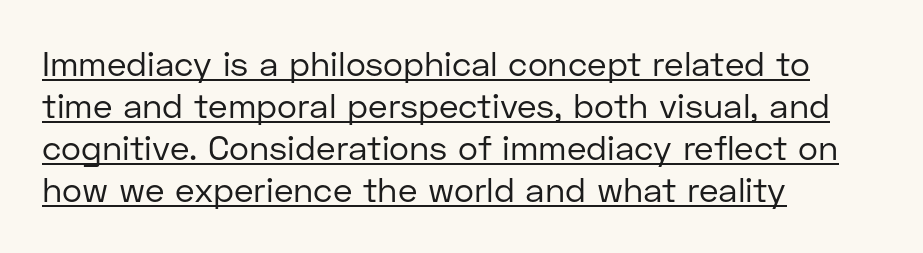
{"serif": "no", "italic": "no", "bold": "no", "weight": "regular", "width": "normal", "stroke_contrast": "low", "x_height": "medium", "monospaced": "no", "underline": "yes", "align": "left", "line_spacing_ratio": 1.24, "letter_spacing": "normal", "letter_spacing_em": 0.0, "glyph_px": 34}
